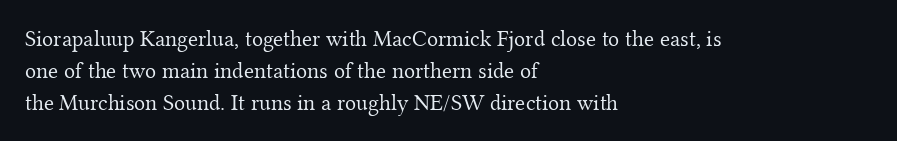
Q: Is the text bold? A: No.
Q: Is the text italic (slanted)? A: No, it is upright.
Q: Is the text underlined? A: No.
Q: How is the paragraph aligned? A: Left-aligned.
Q: Is the spacing between letters normal or unusually wide? A: Normal.
Q: Is the spacing between lines tight, normal or loose? A: Normal.
